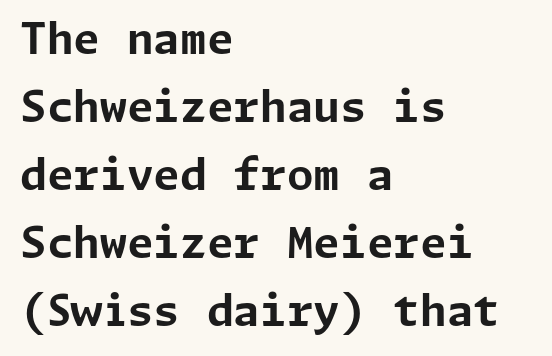
{"serif": "no", "italic": "no", "bold": "yes", "weight": "bold", "width": "normal", "stroke_contrast": "low", "x_height": "medium", "underline": "no", "align": "left", "line_spacing": "normal", "line_spacing_ratio": 1.58, "letter_spacing": "normal", "letter_spacing_em": 0.0, "glyph_px": 43}
